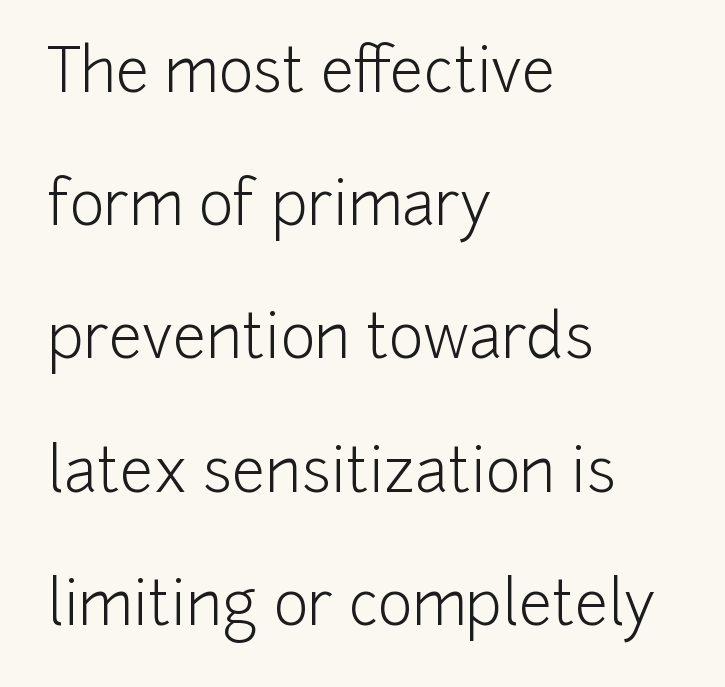
{"serif": "no", "italic": "no", "bold": "no", "weight": "light", "width": "normal", "stroke_contrast": "low", "x_height": "medium", "monospaced": "no", "underline": "no", "align": "left", "line_spacing": "loose", "line_spacing_ratio": 2.22, "letter_spacing": "normal", "letter_spacing_em": 0.0, "glyph_px": 60}
